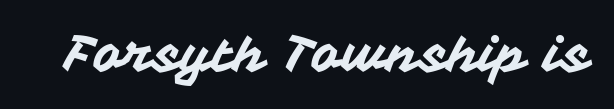
The image shows 50 px sans-serif type; set normal letter spacing, not underlined; medium stroke contrast and a medium x-height.
